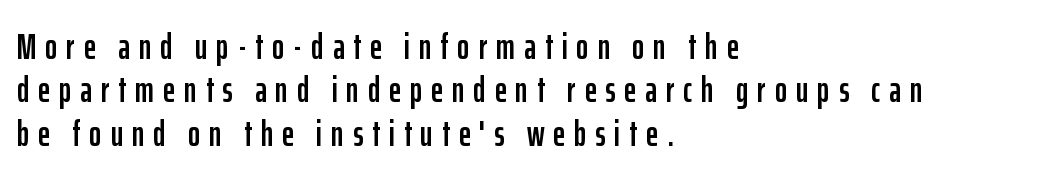
Q: Is the text italic (slanted)? A: No, it is upright.
Q: Is the typeface a serif or a sans-serif typeface? A: Sans-serif.
Q: Is the text underlined? A: No.
Q: How is the paragraph aligned? A: Left-aligned.
Q: Is the spacing between letters normal or unusually wide? A: Unusually wide.
Q: Width (condensed, normal, or wide)? A: Condensed.
Q: Stroke contrast? A: Low.
Q: x-height? A: Medium.
Q: Monospaced? A: No.
